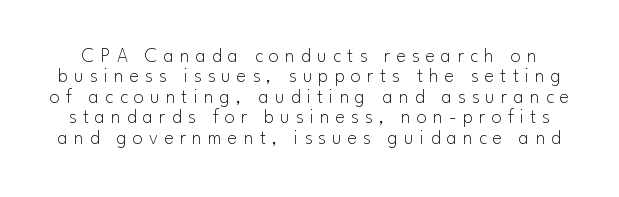
The image shows 20 px text type, upright; set tight line spacing (1.02x), unusually wide letter spacing (+0.31 em), not underlined.
